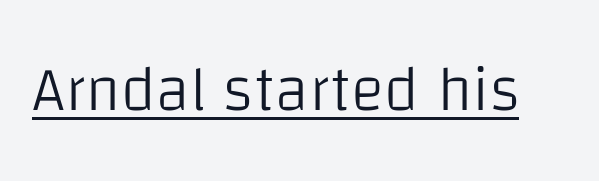
The image shows 63 px light sans-serif type, upright; set normal letter spacing, underlined; low stroke contrast and a large x-height.
